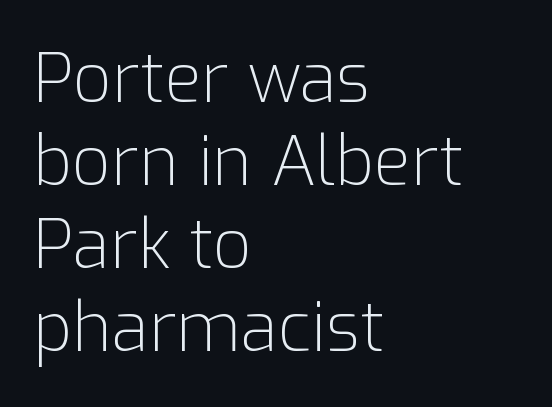
{"serif": "no", "italic": "no", "bold": "no", "weight": "light", "width": "normal", "stroke_contrast": "low", "x_height": "medium", "monospaced": "no", "underline": "no", "align": "left", "line_spacing_ratio": 1.22, "letter_spacing": "normal", "letter_spacing_em": 0.0, "glyph_px": 68}
